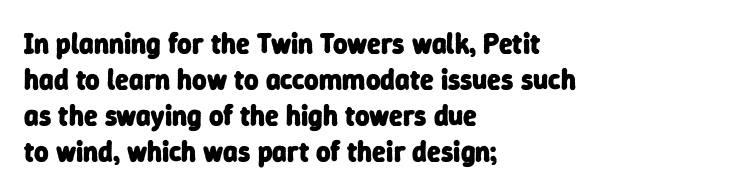
Q: Is the text bold? A: Yes.
Q: Is the typeface a serif or a sans-serif typeface? A: Sans-serif.
Q: Is the text underlined? A: No.
Q: How is the paragraph aligned? A: Left-aligned.
Q: Is the spacing between letters normal or unusually wide? A: Normal.
Q: Is the spacing between lines tight, normal or loose? A: Normal.
Q: Width (condensed, normal, or wide)? A: Normal.
Q: Stroke contrast? A: Low.
Q: x-height? A: Medium.
Q: Monospaced? A: No.
